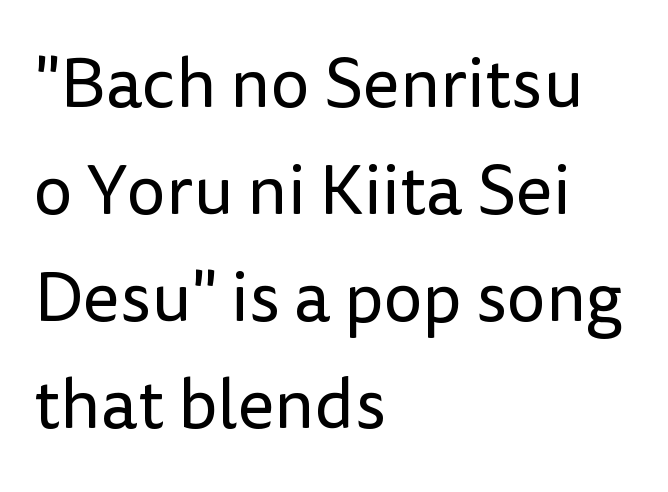
{"serif": "no", "italic": "no", "bold": "no", "weight": "regular", "width": "normal", "stroke_contrast": "low", "x_height": "medium", "monospaced": "no", "underline": "no", "align": "left", "line_spacing": "normal", "line_spacing_ratio": 1.53, "letter_spacing": "normal", "letter_spacing_em": 0.0, "glyph_px": 70}
